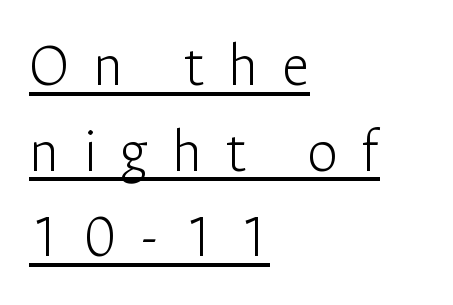
The image shows 62 px light sans-serif type, upright; set left-aligned, normal line spacing (1.38x), unusually wide letter spacing (+0.38 em), underlined; low stroke contrast and a medium x-height.
